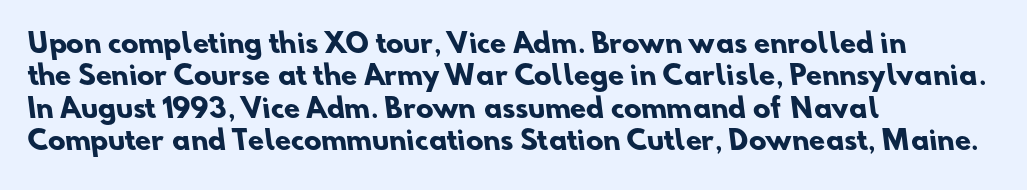
{"bold": "yes", "underline": "no", "align": "left", "line_spacing": "normal", "line_spacing_ratio": 1.25, "letter_spacing": "normal", "letter_spacing_em": 0.0, "glyph_px": 26}
